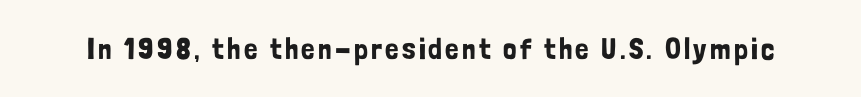
{"serif": "no", "italic": "no", "width": "condensed", "stroke_contrast": "low", "x_height": "medium", "monospaced": "no", "underline": "no", "glyph_px": 30}
